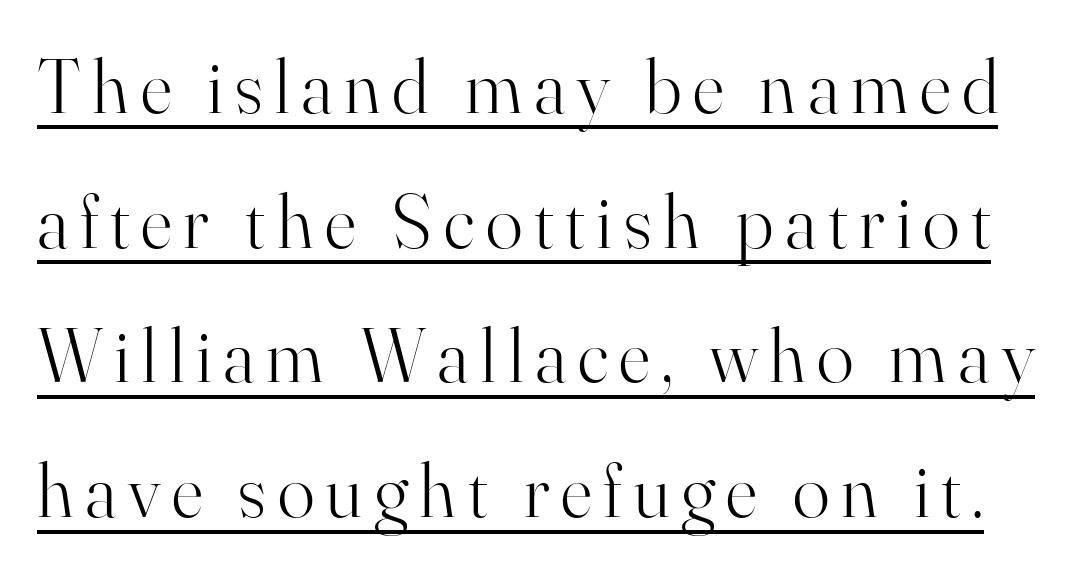
{"serif": "yes", "italic": "no", "bold": "no", "weight": "light", "width": "normal", "stroke_contrast": "high", "x_height": "small", "monospaced": "no", "underline": "yes", "line_spacing_ratio": 1.75, "glyph_px": 77}
